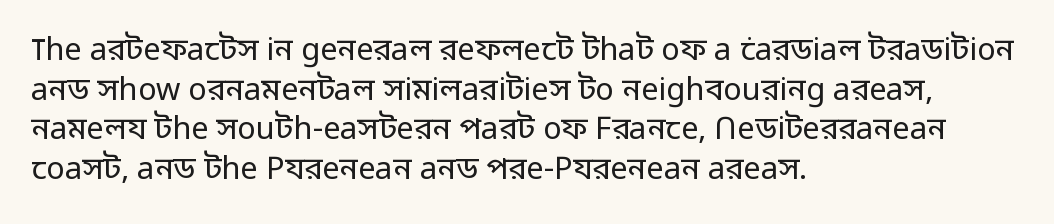
Upright lettering throughout. Compared with a typical body face, this is equally light or lighter still. This sample keeps an unexceptional amount of space between lines. The type family on display is of the sans-serif kind. Notice how the passage keeps a crisp vertical edge on the left only. These lines are rendered in a variable-pitch font.
